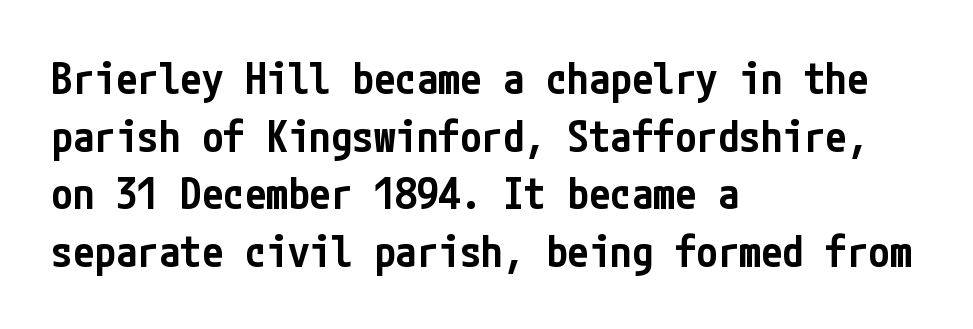
{"serif": "no", "italic": "no", "bold": "semi", "weight": "semibold", "width": "condensed", "stroke_contrast": "low", "x_height": "medium", "underline": "no", "align": "left", "line_spacing": "normal", "line_spacing_ratio": 1.34, "letter_spacing": "normal", "letter_spacing_em": 0.0, "glyph_px": 43}
